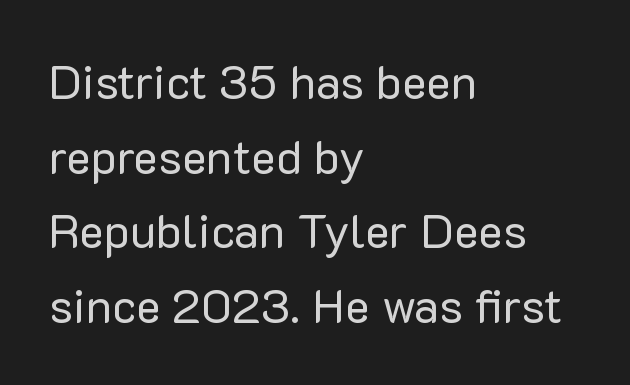
Q: Is the text bold? A: No.
Q: Is the text italic (slanted)? A: No, it is upright.
Q: Is the typeface a serif or a sans-serif typeface? A: Sans-serif.
Q: Is the text underlined? A: No.
Q: How is the paragraph aligned? A: Left-aligned.
Q: Is the spacing between letters normal or unusually wide? A: Normal.
Q: Is the spacing between lines tight, normal or loose? A: Normal.
Q: Width (condensed, normal, or wide)? A: Normal.
Q: Stroke contrast? A: Low.
Q: x-height? A: Medium.
Q: Monospaced? A: No.
